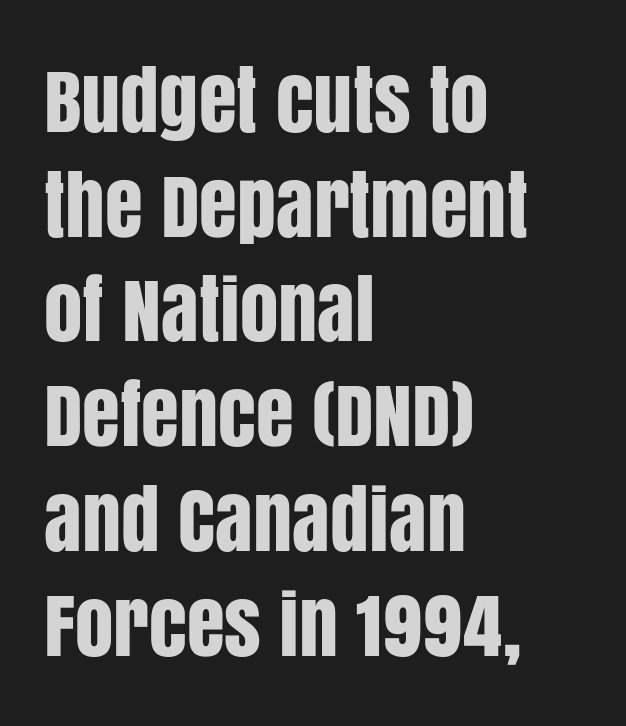
The image shows 77 px condensed sans-serif type, upright; set left-aligned, normal line spacing (1.36x), normal letter spacing, not underlined; low stroke contrast and a large x-height.
